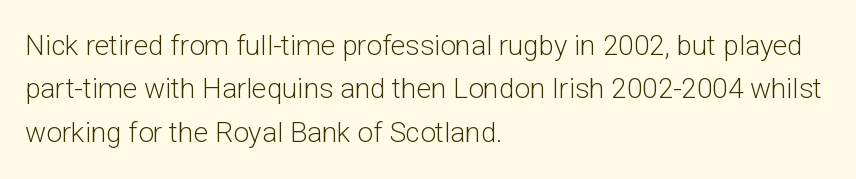
{"serif": "no", "italic": "no", "bold": "no", "weight": "light", "width": "normal", "stroke_contrast": "low", "x_height": "medium", "monospaced": "no", "underline": "no", "align": "left", "line_spacing": "normal", "line_spacing_ratio": 1.55, "letter_spacing": "normal", "letter_spacing_em": 0.0, "glyph_px": 28}
